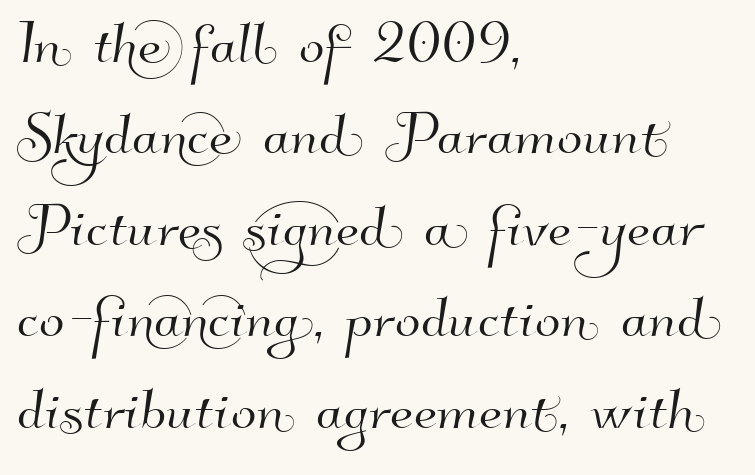
Q: Is the typeface a serif or a sans-serif typeface? A: Sans-serif.
Q: Is the text underlined? A: No.
Q: How is the paragraph aligned? A: Left-aligned.
Q: Is the spacing between letters normal or unusually wide? A: Normal.
Q: Width (condensed, normal, or wide)? A: Normal.
Q: Stroke contrast? A: High.
Q: x-height? A: Small.
Q: Monospaced? A: No.
